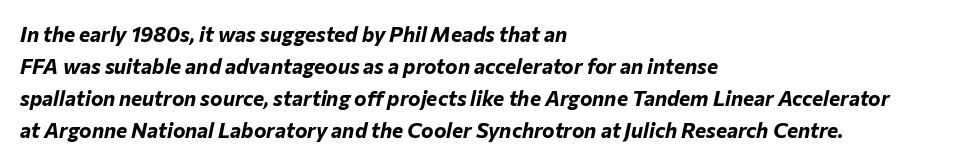
{"italic": "yes", "lean": "right", "slant_degrees": 12, "bold": "yes", "underline": "no", "align": "left", "line_spacing": "normal", "line_spacing_ratio": 1.52, "letter_spacing": "normal", "letter_spacing_em": 0.0, "glyph_px": 21}
